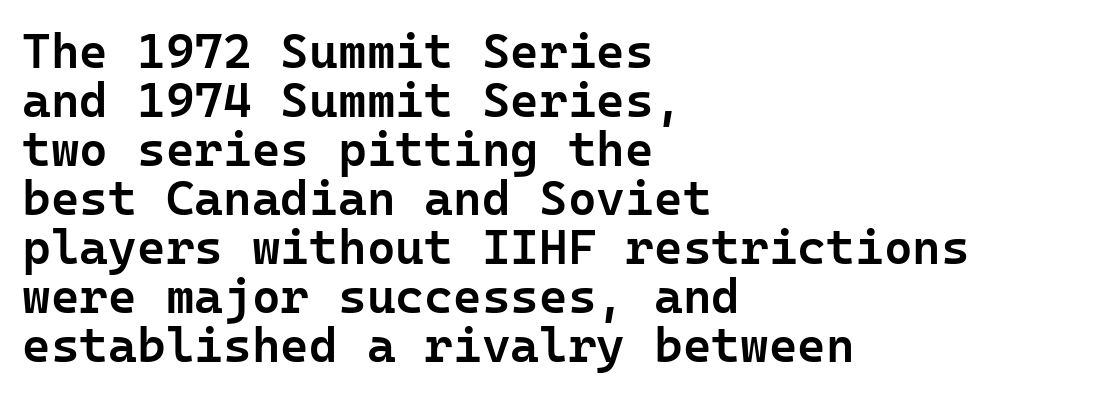
On the weight axis this lands at semibold, roughly 600. Ordinary non-slanted type is in use. Serif or sans? Sans — the stroke terminals are bare. Caption: standard tracking, unaltered. A classic flush-left, rag-right setting is used for this passage.
